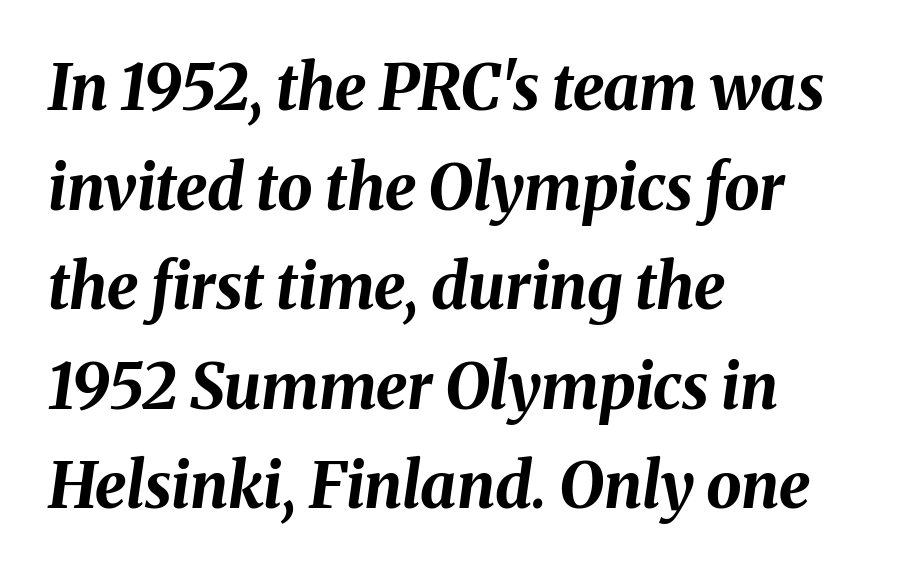
{"italic": "yes", "lean": "right", "slant_degrees": 8, "bold": "yes", "weight": "bold", "width": "normal", "stroke_contrast": "medium", "x_height": "medium", "monospaced": "no", "underline": "no", "align": "left", "line_spacing": "normal", "line_spacing_ratio": 1.58, "letter_spacing": "normal", "letter_spacing_em": 0.0, "glyph_px": 63}
